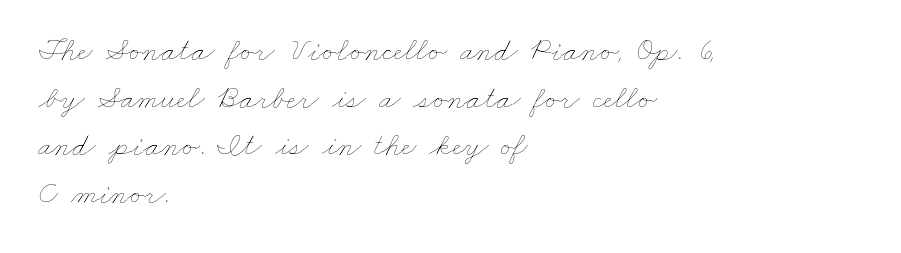
Vertical stems look standard width or narrower in stroke. This sample has the flowing, uneven cadence of proportional lettering. Each line starts at the same left margin while the right side varies. Observe the ordinary spacing: letters are neighbours, not strangers. Decoration check: the copy has no underline.
